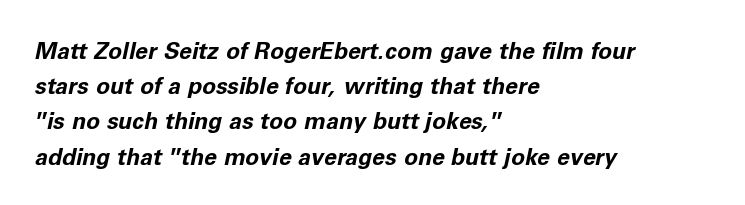
The image shows 23 px bold type, italic (leaning right); set left-aligned, normal line spacing (1.53x), normal letter spacing, not underlined.
